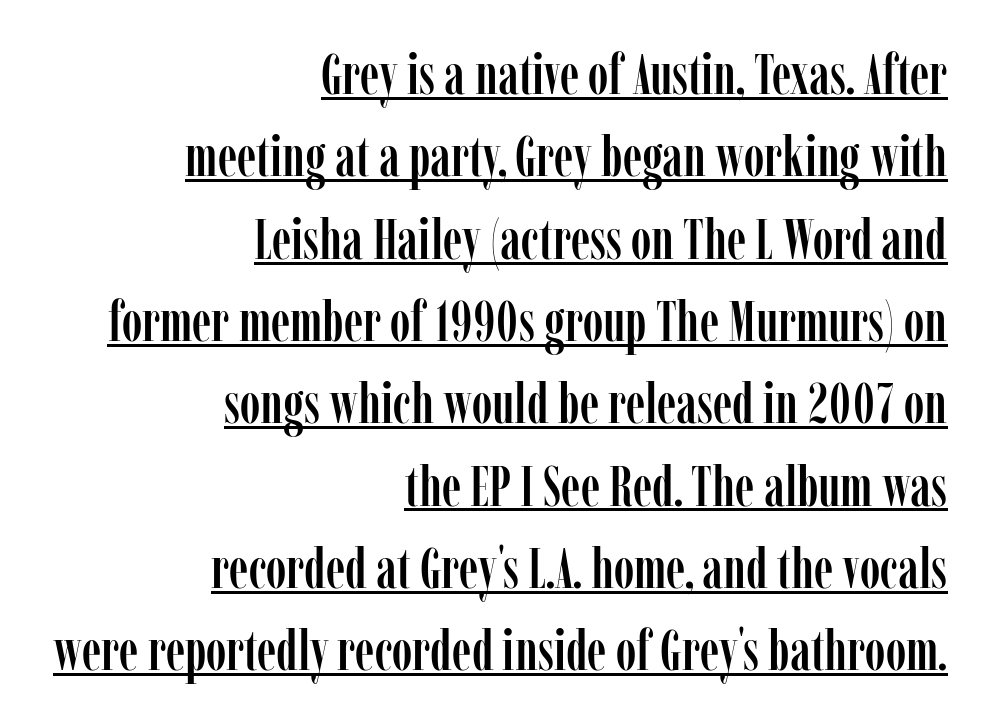
The image shows 56 px condensed serif type, upright; set right-aligned, normal line spacing (1.47x), normal letter spacing, underlined; low stroke contrast and a medium x-height.
